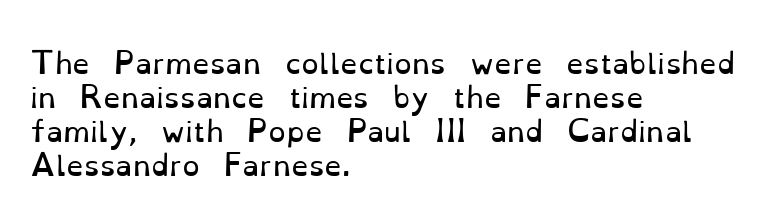
Q: Is the text bold? A: No.
Q: Is the text italic (slanted)? A: No, it is upright.
Q: Is the typeface a serif or a sans-serif typeface? A: Serif.
Q: Is the text underlined? A: No.
Q: How is the paragraph aligned? A: Left-aligned.
Q: Is the spacing between letters normal or unusually wide? A: Normal.
Q: Width (condensed, normal, or wide)? A: Normal.
Q: Stroke contrast? A: Low.
Q: x-height? A: Small.
Q: Monospaced? A: No.
